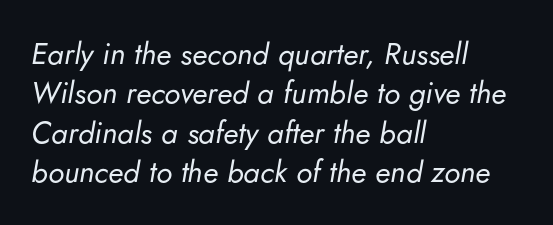
{"italic": "yes", "lean": "right", "slant_degrees": 5, "bold": "no", "weight": "regular", "width": "normal", "stroke_contrast": "low", "x_height": "small", "monospaced": "no", "underline": "no", "align": "left", "line_spacing": "normal", "line_spacing_ratio": 1.31, "letter_spacing": "normal", "letter_spacing_em": 0.0, "glyph_px": 30}
